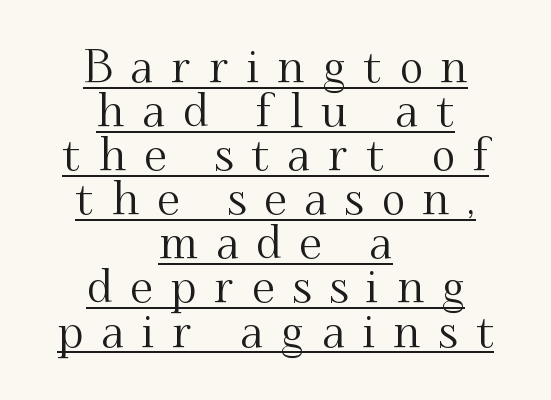
Q: Is the text italic (slanted)? A: No, it is upright.
Q: Is the typeface a serif or a sans-serif typeface? A: Serif.
Q: Is the text underlined? A: Yes.
Q: How is the paragraph aligned? A: Centered.
Q: Is the spacing between letters normal or unusually wide? A: Unusually wide.
Q: Is the spacing between lines tight, normal or loose? A: Tight.
Q: Width (condensed, normal, or wide)? A: Normal.
Q: Stroke contrast? A: Medium.
Q: x-height? A: Small.
Q: Monospaced? A: No.
